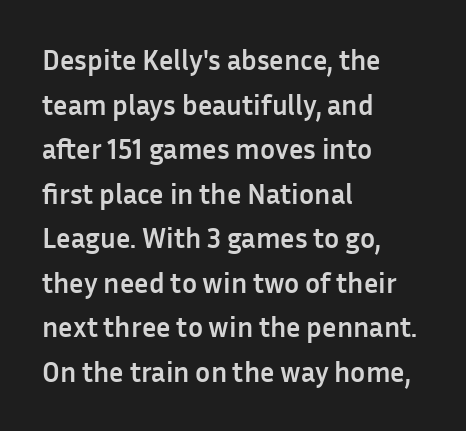
The rendering keeps characters at their native spacing. Notice how the passage keeps a crisp vertical edge on the left only. The typeface chosen for these lines omits serifs. Strokes here are thick enough to call this a true bold. The vertical gap from one line to the next is medium. Note the varied advance widths — an 'i' is clearly narrower than an 'm'.
